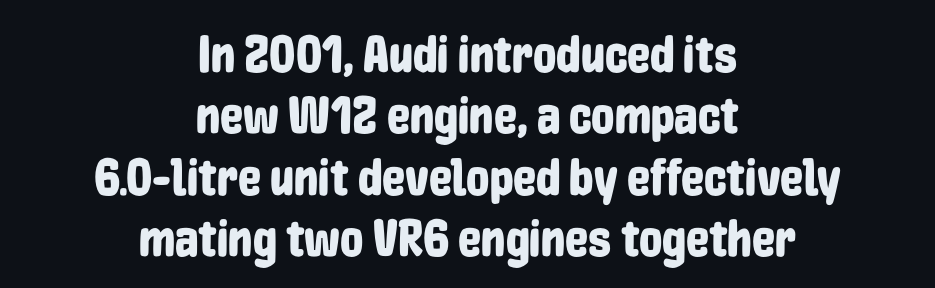
{"serif": "no", "italic": "no", "width": "condensed", "stroke_contrast": "low", "x_height": "medium", "monospaced": "no", "underline": "no", "align": "center", "line_spacing_ratio": 1.18, "letter_spacing": "normal", "letter_spacing_em": 0.0, "glyph_px": 52}
